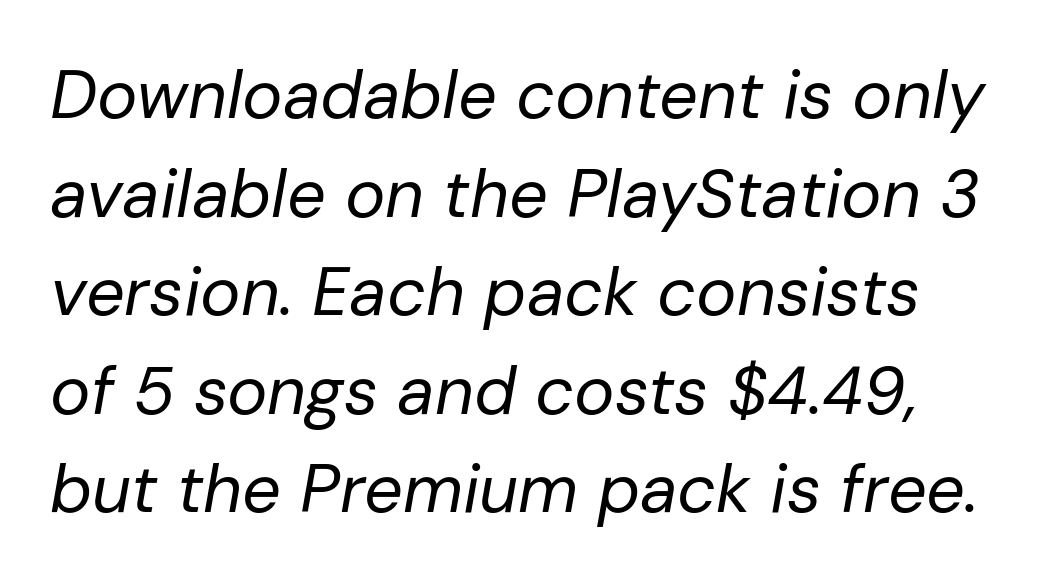
{"italic": "yes", "lean": "right", "slant_degrees": 10, "bold": "no", "weight": "regular", "width": "normal", "stroke_contrast": "low", "x_height": "medium", "monospaced": "no", "underline": "no", "line_spacing": "normal", "line_spacing_ratio": 1.45, "letter_spacing": "normal", "letter_spacing_em": 0.0, "glyph_px": 68}
